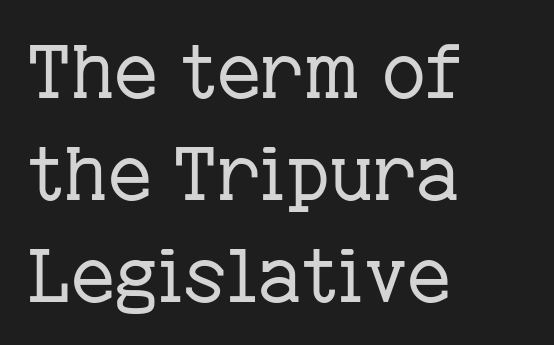
Q: Is the text bold? A: No.
Q: Is the text italic (slanted)? A: No, it is upright.
Q: Is the typeface a serif or a sans-serif typeface? A: Serif.
Q: Is the text underlined? A: No.
Q: How is the paragraph aligned? A: Left-aligned.
Q: Is the spacing between letters normal or unusually wide? A: Normal.
Q: Is the spacing between lines tight, normal or loose? A: Normal.
Q: Width (condensed, normal, or wide)? A: Normal.
Q: Stroke contrast? A: Low.
Q: x-height? A: Medium.
Q: Monospaced? A: No.
